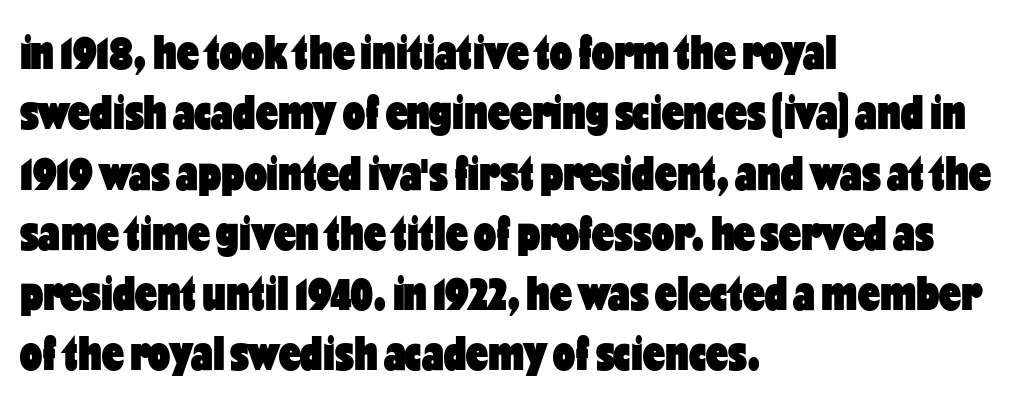
Q: Is the text bold? A: Yes.
Q: Is the text italic (slanted)? A: No, it is upright.
Q: Is the typeface a serif or a sans-serif typeface? A: Sans-serif.
Q: Is the text underlined? A: No.
Q: How is the paragraph aligned? A: Left-aligned.
Q: Is the spacing between letters normal or unusually wide? A: Normal.
Q: Width (condensed, normal, or wide)? A: Condensed.
Q: Stroke contrast? A: Low.
Q: x-height? A: Medium.
Q: Monospaced? A: No.
